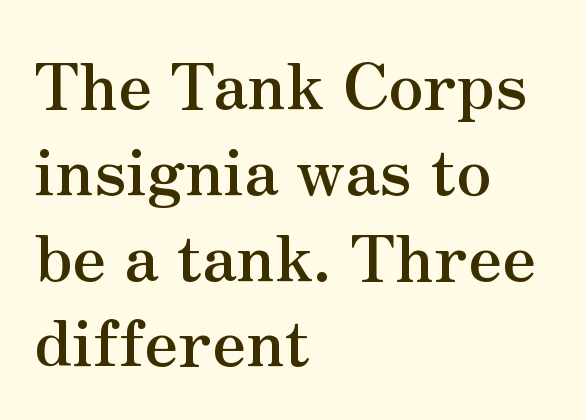
The image shows 64 px semibold serif type, upright; set left-aligned, normal line spacing (1.34x), normal letter spacing, not underlined; medium stroke contrast and a small x-height.
